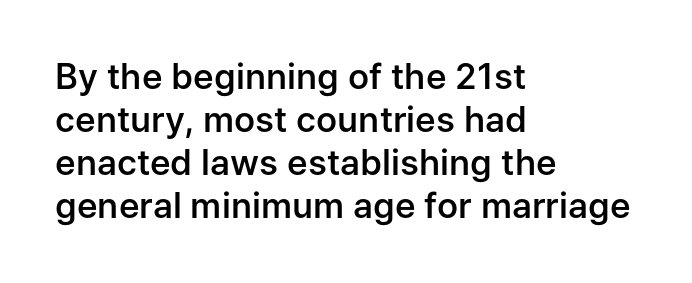
{"serif": "no", "italic": "no", "bold": "semi", "weight": "semibold", "width": "normal", "stroke_contrast": "low", "x_height": "medium", "monospaced": "no", "underline": "no", "align": "left", "line_spacing_ratio": 1.23, "letter_spacing": "normal", "letter_spacing_em": 0.0, "glyph_px": 35}
